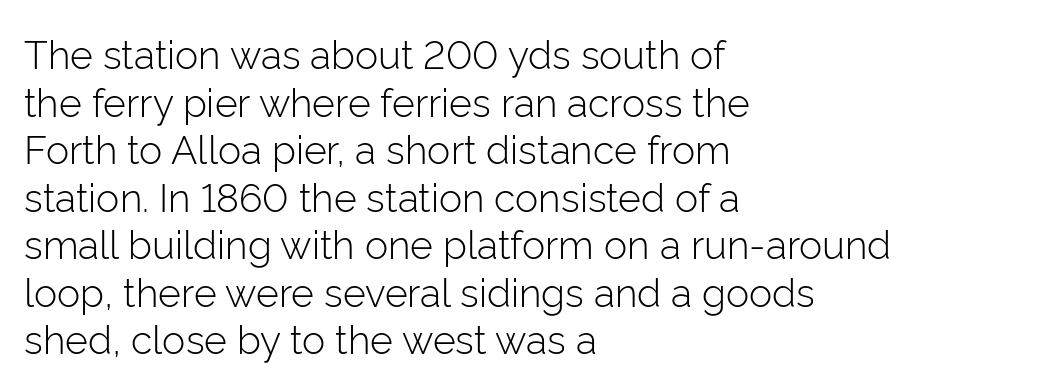
{"serif": "no", "italic": "no", "bold": "no", "weight": "light", "width": "normal", "stroke_contrast": "low", "x_height": "medium", "monospaced": "no", "underline": "no", "align": "left", "line_spacing_ratio": 1.22, "letter_spacing": "normal", "letter_spacing_em": 0.0, "glyph_px": 39}
